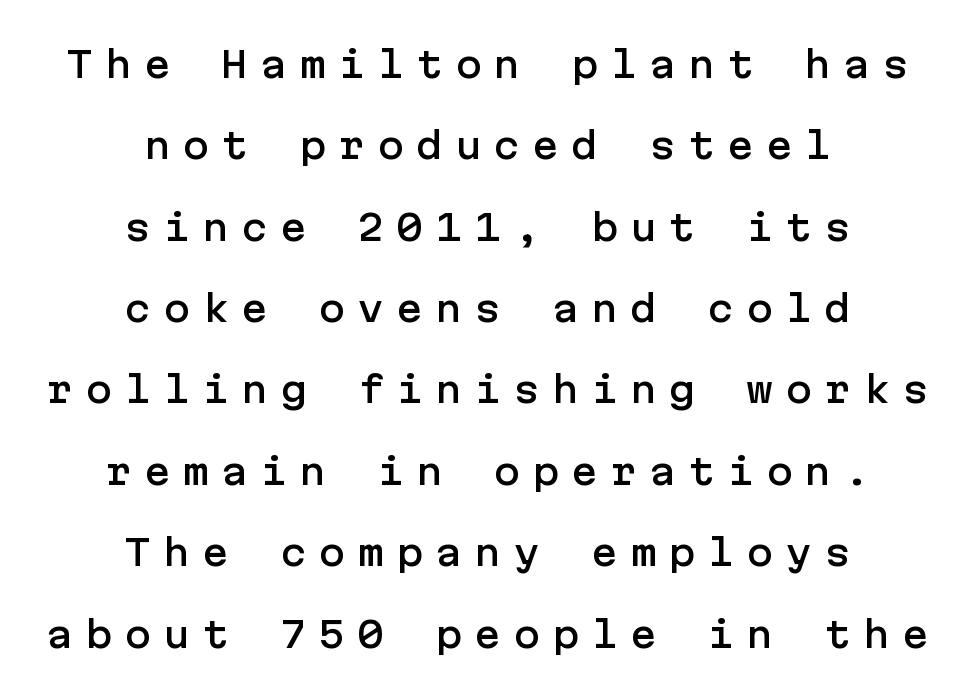
Each line is balanced around a shared central axis. The characters display no serif detailing; their extremities are plain. Clear beneath every line of the passage. The font's upright variant was chosen for this text. Regarding leading, the lines here are spaced well apart.
